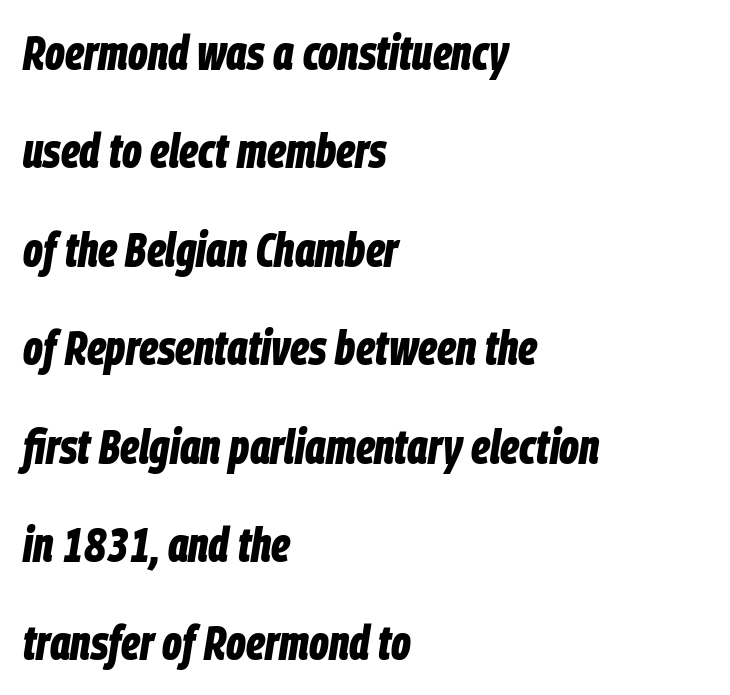
Quick note: underline off. Each letter keeps its own natural width here, so spacing adapts to shape. Summary of vertical rhythm: relaxed, with wide interline spacing. Does extra space separate the letters? No, they use regular spacing.
